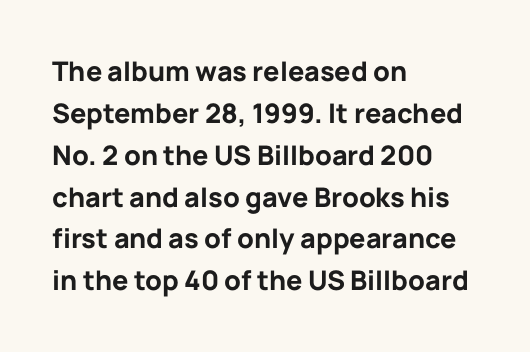
{"italic": "no", "bold": "yes", "underline": "no", "align": "left", "line_spacing": "normal", "line_spacing_ratio": 1.55, "letter_spacing": "normal", "letter_spacing_em": 0.0, "glyph_px": 27}
